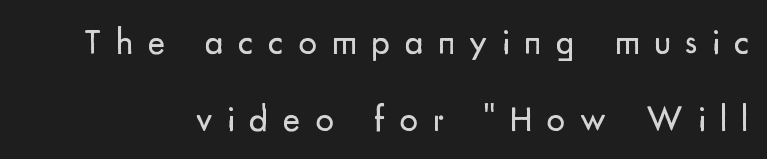
The image shows 37 px regular-weight sans-serif type, upright; set loose line spacing (2.07x), unusually wide letter spacing (+0.39 em), not underlined; low stroke contrast and a small x-height.
